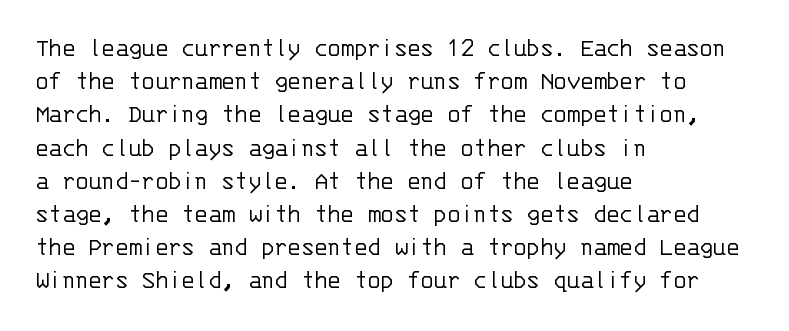
{"italic": "no", "bold": "no", "underline": "no", "align": "left", "line_spacing_ratio": 1.23, "letter_spacing": "normal", "letter_spacing_em": 0.0, "glyph_px": 27}
